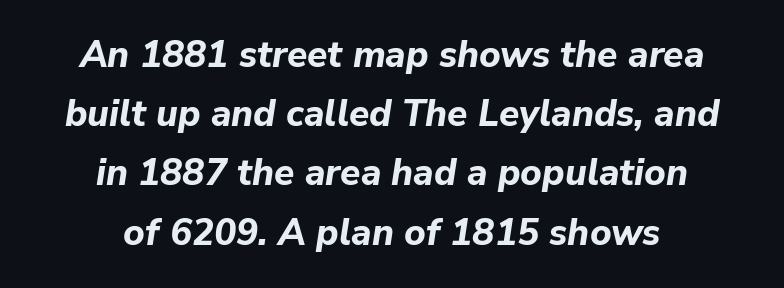
{"italic": "yes", "lean": "right", "slant_degrees": 9, "bold": "yes", "weight": "bold", "width": "normal", "stroke_contrast": "low", "x_height": "medium", "monospaced": "no", "underline": "no", "align": "center", "line_spacing": "normal", "line_spacing_ratio": 1.6, "letter_spacing": "normal", "letter_spacing_em": 0.0, "glyph_px": 37}
